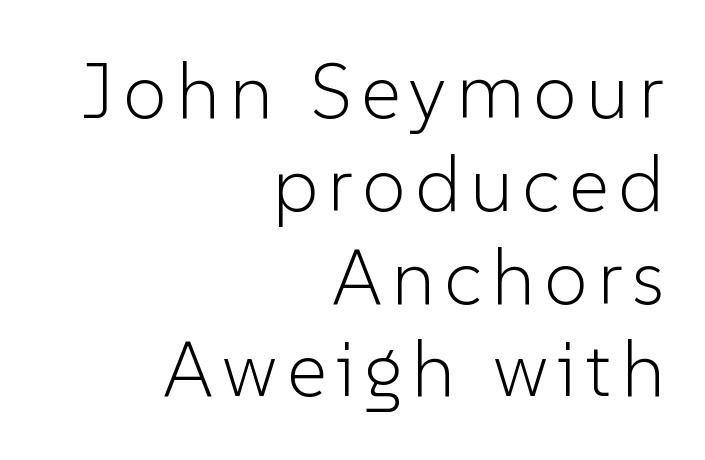
The image shows 78 px light sans-serif type, upright; set right-aligned, line spacing 1.19x, not underlined; low stroke contrast and a medium x-height.
